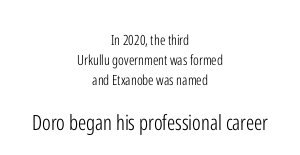
Q: Is the text bold? A: No.
Q: Is the text italic (slanted)? A: No, it is upright.
Q: Is the text underlined? A: No.
Q: How is the paragraph aligned? A: Centered.
Q: Is the spacing between letters normal or unusually wide? A: Normal.
Q: Is the spacing between lines tight, normal or loose? A: Normal.
Q: Which block of text is set in a larger size, the first (top) or the second (bottom)? A: The second (bottom) one.
